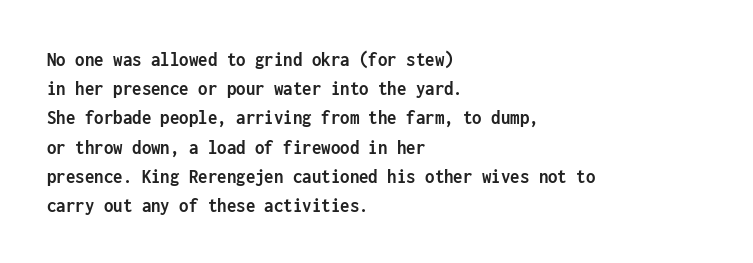
{"italic": "no", "bold": "yes", "underline": "no", "align": "left", "line_spacing": "normal", "line_spacing_ratio": 1.39, "letter_spacing": "normal", "letter_spacing_em": 0.0, "glyph_px": 21}
